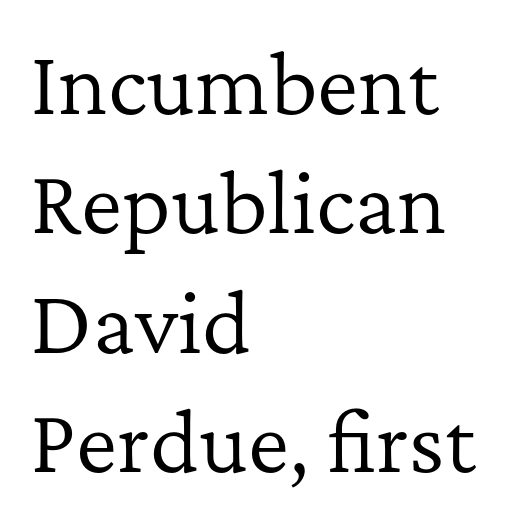
No extra ink here — the face is not bold. Nobody touched the tracking dial on this one. These lines are rendered in a variable-pitch font. How would I describe the line gaps? Plain and ordinary. Posture: vertical.
